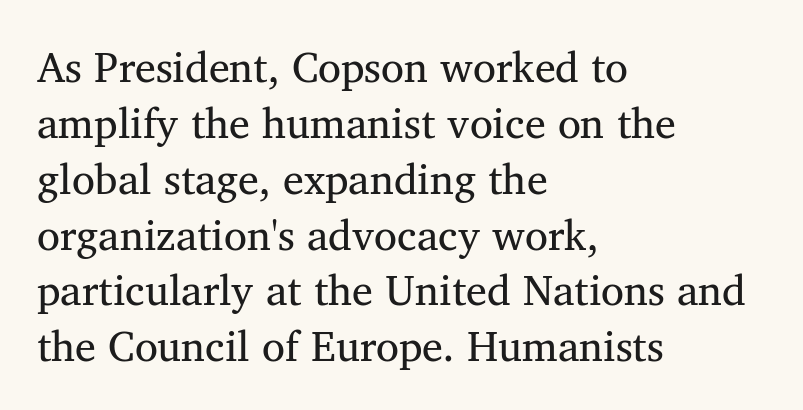
Reading down the column, the eye jumps a familiar distance to each next line. Each letter's strokes conclude with small projecting serifs. Anything drawn beneath the words? Only blank space. Reading down the block, your eye returns to a fixed left position each line.
